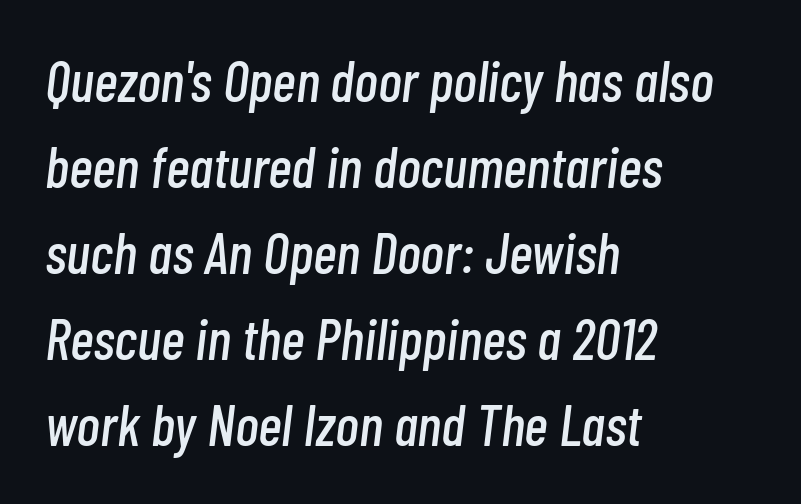
Q: Is the text italic (slanted)? A: Yes, it leans right by about 7 degrees.
Q: Is the text underlined? A: No.
Q: How is the paragraph aligned? A: Left-aligned.
Q: Is the spacing between letters normal or unusually wide? A: Normal.
Q: Is the spacing between lines tight, normal or loose? A: Normal.
Q: Width (condensed, normal, or wide)? A: Condensed.
Q: Stroke contrast? A: Low.
Q: x-height? A: Medium.
Q: Monospaced? A: No.
